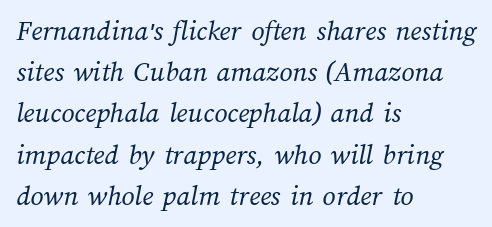
The image shows 29 px regular-weight type; set left-aligned, normal line spacing (1.42x), normal letter spacing, not underlined; medium stroke contrast and a medium x-height.
